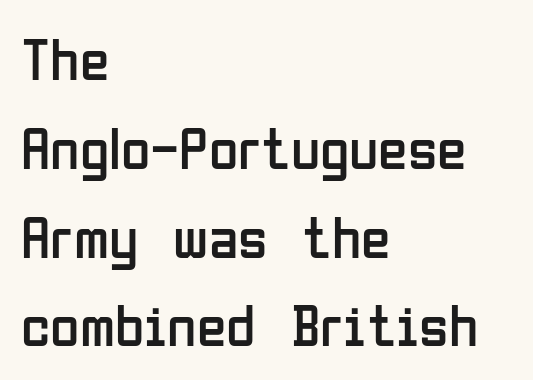
Q: Is the text bold? A: No.
Q: Is the text italic (slanted)? A: No, it is upright.
Q: Is the typeface a serif or a sans-serif typeface? A: Sans-serif.
Q: Is the text underlined? A: No.
Q: How is the paragraph aligned? A: Left-aligned.
Q: Is the spacing between letters normal or unusually wide? A: Normal.
Q: Is the spacing between lines tight, normal or loose? A: Normal.
Q: Width (condensed, normal, or wide)? A: Condensed.
Q: Stroke contrast? A: Low.
Q: x-height? A: Medium.
Q: Monospaced? A: No.
